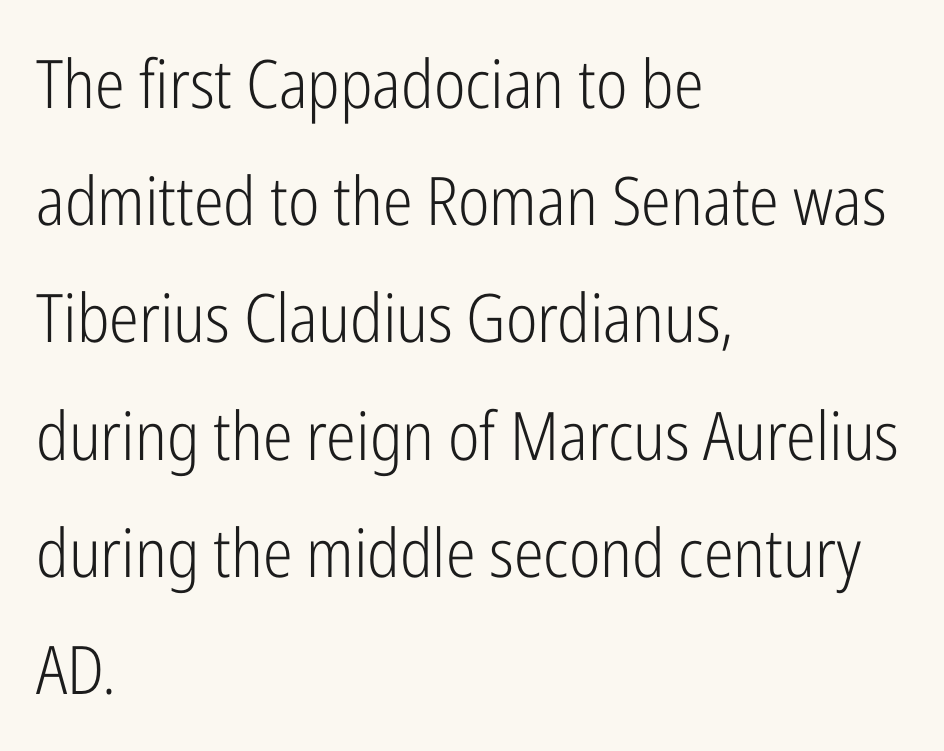
The image shows 67 px light, condensed sans-serif type, upright; set left-aligned, line spacing 1.75x, normal letter spacing, not underlined; low stroke contrast and a medium x-height.
